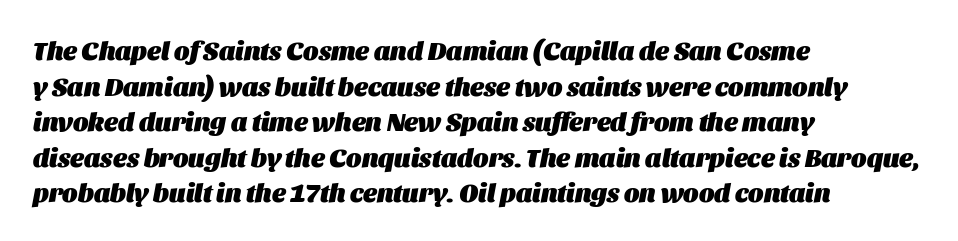
The image shows 26 px bold type, italic (leaning right); set left-aligned, normal line spacing (1.37x), normal letter spacing, not underlined.
